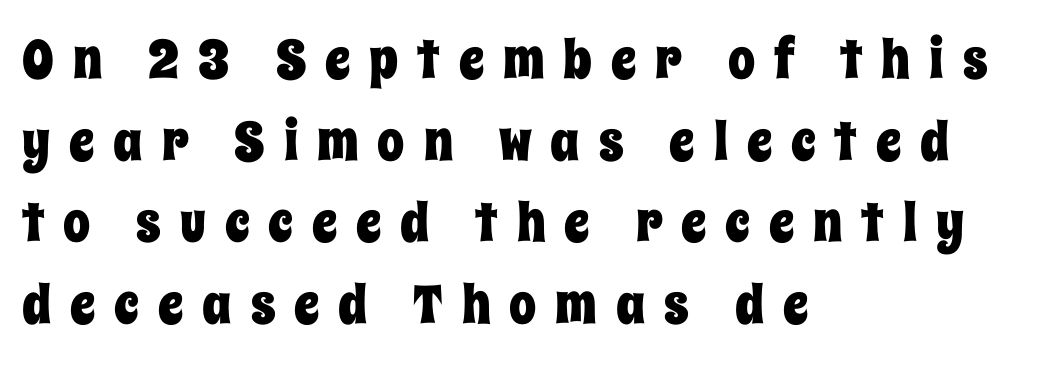
Characters follow at a spacing far wider than the type designer built in. Plain, unruled lines of type. Style check: upright. Interline gaps are of average width in this sample.
